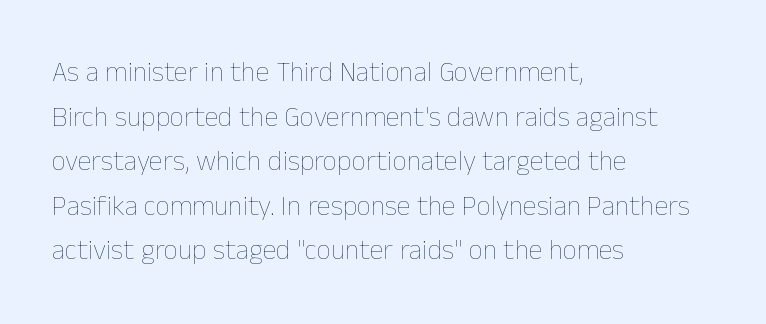
Q: Is the text bold? A: No.
Q: Is the text italic (slanted)? A: No, it is upright.
Q: Is the text underlined? A: No.
Q: How is the paragraph aligned? A: Left-aligned.
Q: Is the spacing between letters normal or unusually wide? A: Normal.
Q: Is the spacing between lines tight, normal or loose? A: Normal.
Q: Width (condensed, normal, or wide)? A: Normal.
Q: Stroke contrast? A: Low.
Q: x-height? A: Medium.
Q: Monospaced? A: No.
